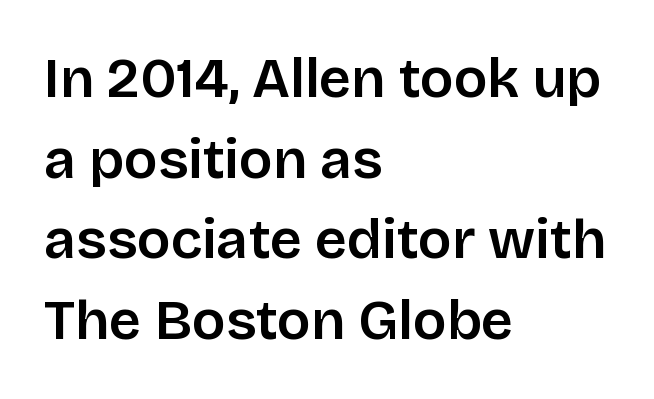
In terms of letterspacing, this is plain default setting. The lines are quadded left. The zone under the glyphs is completely vacant. How would I describe the line gaps? Plain and ordinary.
